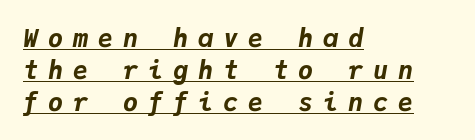
The image shows 25 px bold type, italic (leaning right); set left-aligned, normal line spacing (1.28x), unusually wide letter spacing (+0.4 em), underlined.
